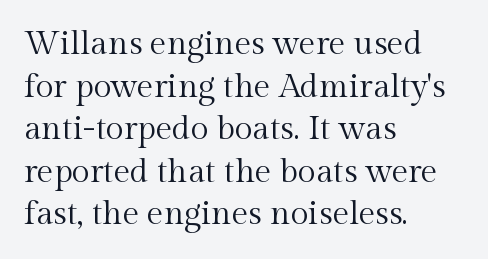
The image shows 33 px regular-weight serif type, upright; set left-aligned, normal line spacing (1.29x), normal letter spacing, not underlined; a medium x-height.
